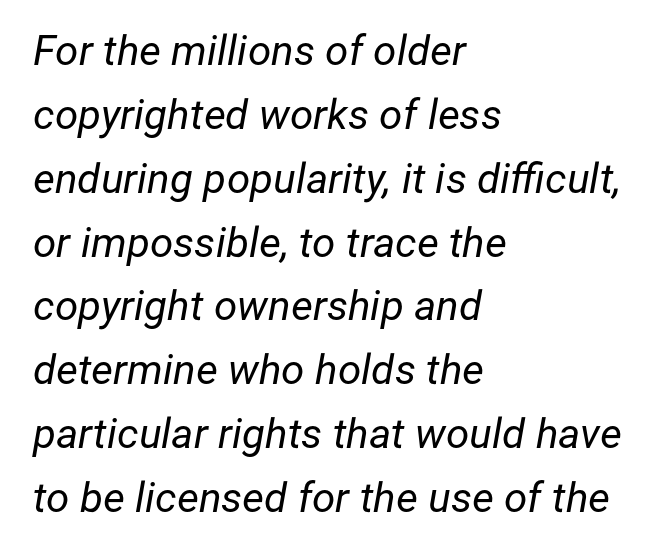
{"italic": "yes", "lean": "right", "slant_degrees": 12, "bold": "no", "weight": "regular", "width": "normal", "stroke_contrast": "low", "x_height": "medium", "monospaced": "no", "underline": "no", "align": "left", "line_spacing": "normal", "line_spacing_ratio": 1.52, "letter_spacing": "normal", "letter_spacing_em": 0.0, "glyph_px": 42}
